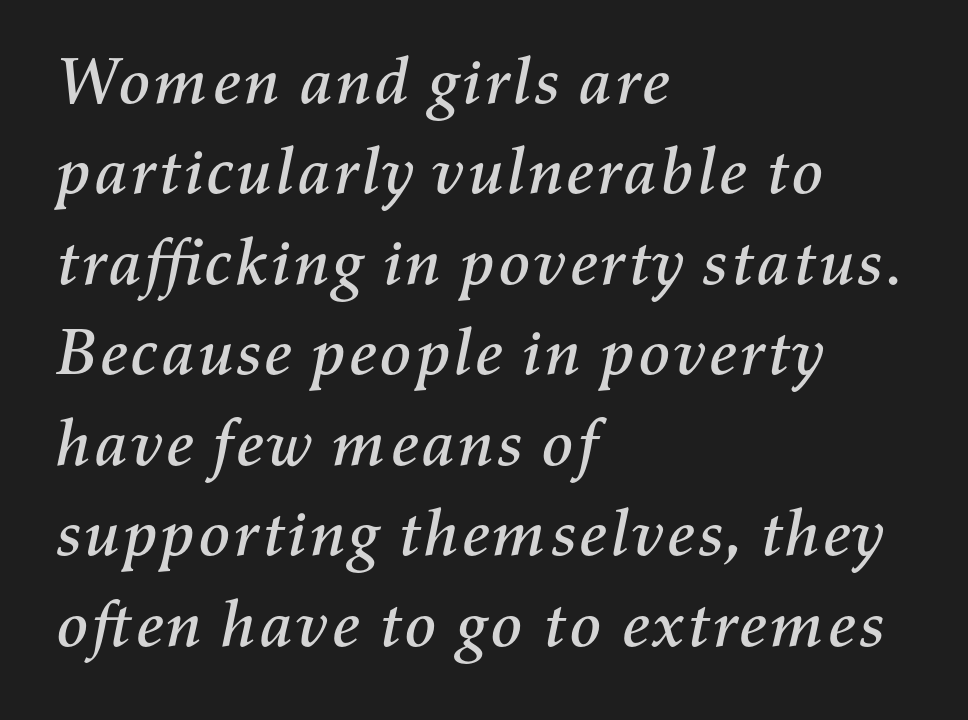
Q: Is the text italic (slanted)? A: Yes, it leans right by about 11 degrees.
Q: Is the text underlined? A: No.
Q: How is the paragraph aligned? A: Left-aligned.
Q: Is the spacing between letters normal or unusually wide? A: Normal.
Q: Is the spacing between lines tight, normal or loose? A: Normal.
Q: Width (condensed, normal, or wide)? A: Normal.
Q: Stroke contrast? A: Medium.
Q: x-height? A: Medium.
Q: Monospaced? A: No.
